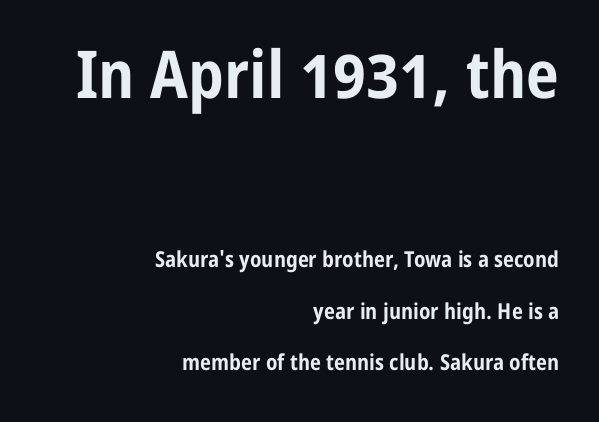
Q: Is the text bold? A: Yes.
Q: Is the text italic (slanted)? A: No, it is upright.
Q: Is the typeface a serif or a sans-serif typeface? A: Sans-serif.
Q: Is the text underlined? A: No.
Q: How is the paragraph aligned? A: Right-aligned.
Q: Is the spacing between letters normal or unusually wide? A: Normal.
Q: Is the spacing between lines tight, normal or loose? A: Loose.
Q: Which block of text is set in a larger size, the first (top) or the second (bottom)? A: The first (top) one.
Q: Width (condensed, normal, or wide)? A: Condensed.
Q: Stroke contrast? A: Low.
Q: x-height? A: Medium.
Q: Monospaced? A: No.
